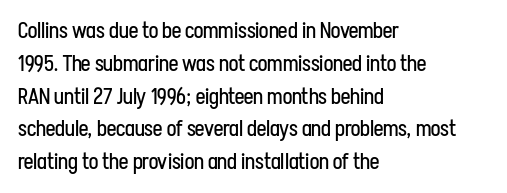
The image shows 22 px text type, upright; set left-aligned, normal line spacing (1.49x), normal letter spacing, not underlined.
